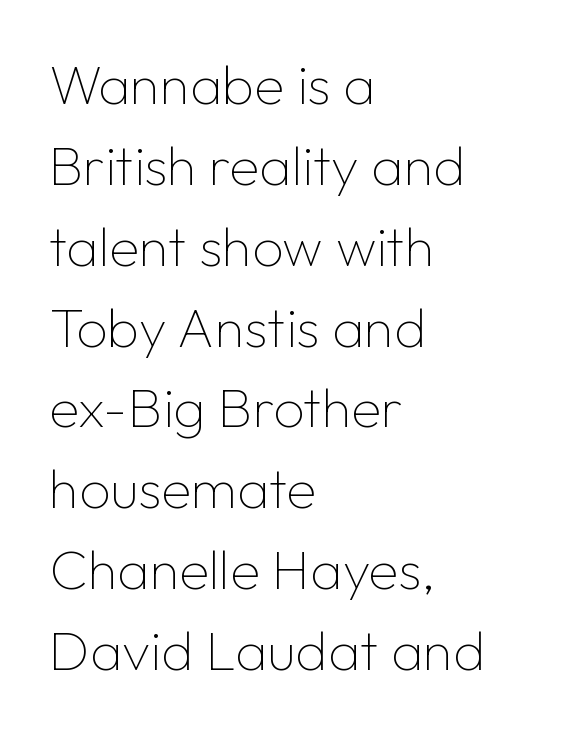
Q: Is the text bold? A: No.
Q: Is the text italic (slanted)? A: No, it is upright.
Q: Is the typeface a serif or a sans-serif typeface? A: Sans-serif.
Q: Is the text underlined? A: No.
Q: How is the paragraph aligned? A: Left-aligned.
Q: Is the spacing between letters normal or unusually wide? A: Normal.
Q: Is the spacing between lines tight, normal or loose? A: Normal.
Q: Width (condensed, normal, or wide)? A: Normal.
Q: Stroke contrast? A: Low.
Q: x-height? A: Medium.
Q: Monospaced? A: No.
